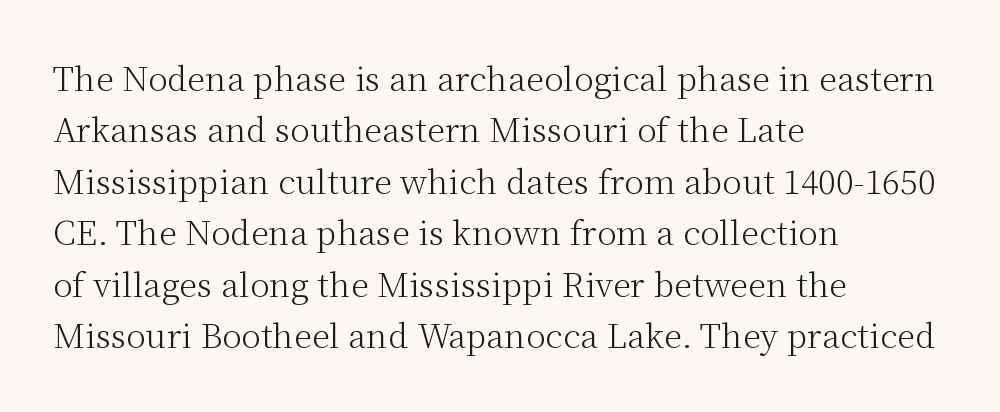
The image shows 33 px light serif type, upright; set left-aligned, normal line spacing (1.56x), normal letter spacing, not underlined; medium stroke contrast and a medium x-height.
